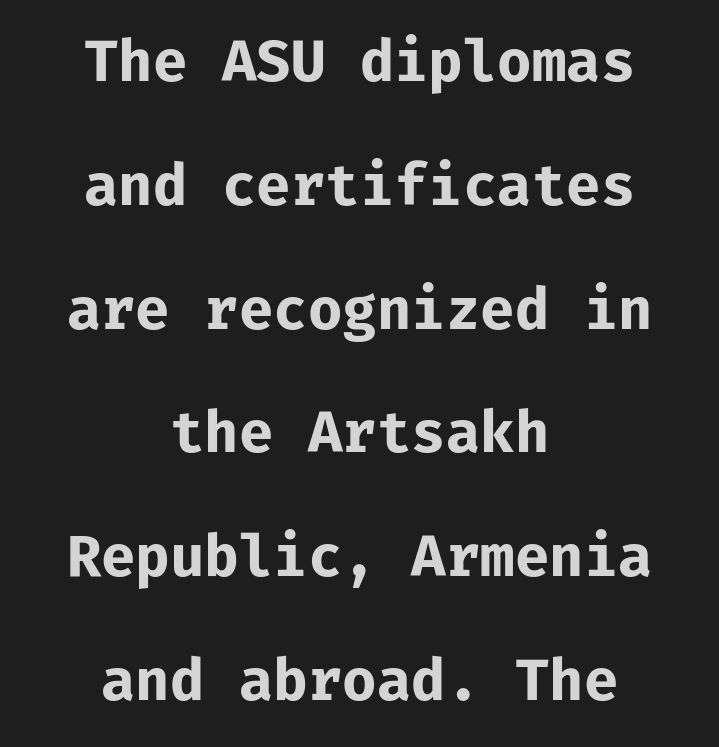
Q: Is the text bold? A: Yes.
Q: Is the text italic (slanted)? A: No, it is upright.
Q: Is the typeface a serif or a sans-serif typeface? A: Sans-serif.
Q: Is the text underlined? A: No.
Q: How is the paragraph aligned? A: Centered.
Q: Is the spacing between letters normal or unusually wide? A: Normal.
Q: Is the spacing between lines tight, normal or loose? A: Loose.
Q: Width (condensed, normal, or wide)? A: Normal.
Q: Stroke contrast? A: Low.
Q: x-height? A: Medium.
Q: Monospaced? A: Yes.
